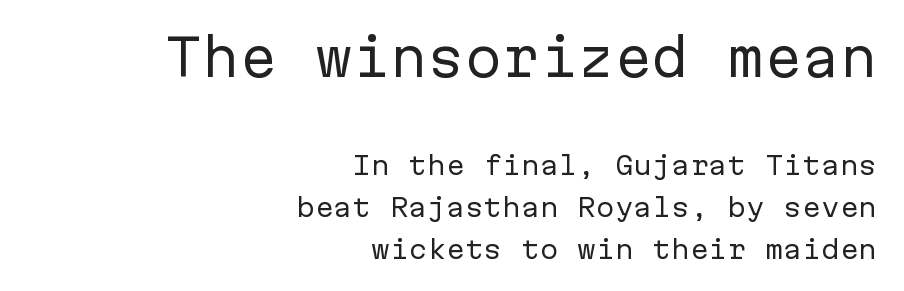
{"serif": "no", "italic": "no", "bold": "no", "weight": "regular", "width": "normal", "stroke_contrast": "low", "x_height": "medium", "monospaced": "yes", "underline": "no", "align": "right", "line_spacing": "normal", "line_spacing_ratio": 1.67, "letter_spacing": "normal", "letter_spacing_em": 0.0, "larger_block": "first", "size_ratio": 2.0, "glyph_px": 50}
